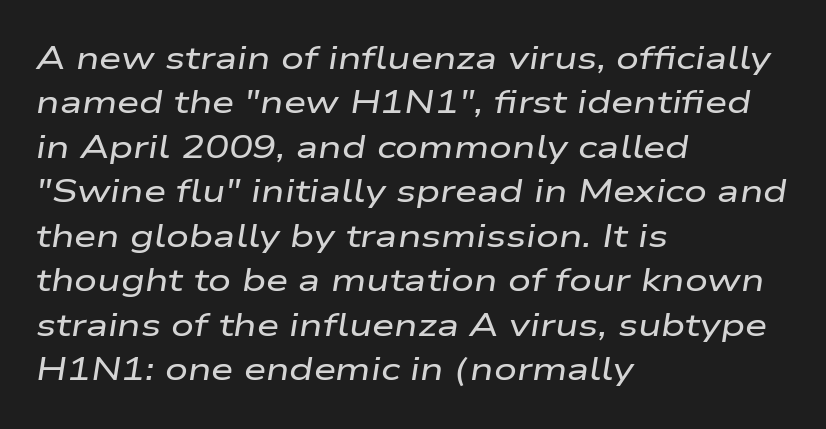
The rendering uses natural spacing where letterforms have individual widths. There's an unmistakable incline to the writing here. Notice how the passage keeps a crisp vertical edge on the left only. The block of text has a typical density, with ordinary space between rows.
